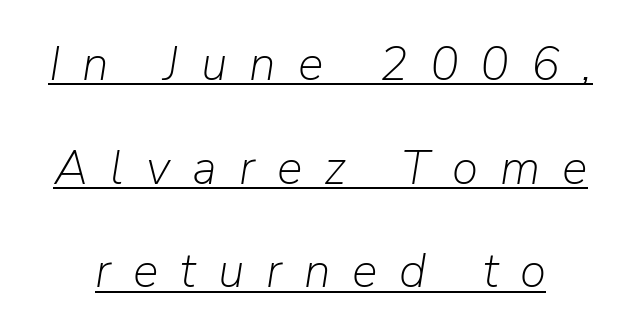
Tall strokes in this sample are angled rather than plumb. You could not count columns in this text — the font is proportionally spaced. How would I describe the line gaps? Wide and relaxed. Words appear elongated and porous because spacing is wide. The characters are drawn with everyday or finer stroke widths. The lettering is marked with a stroke running underneath it.
